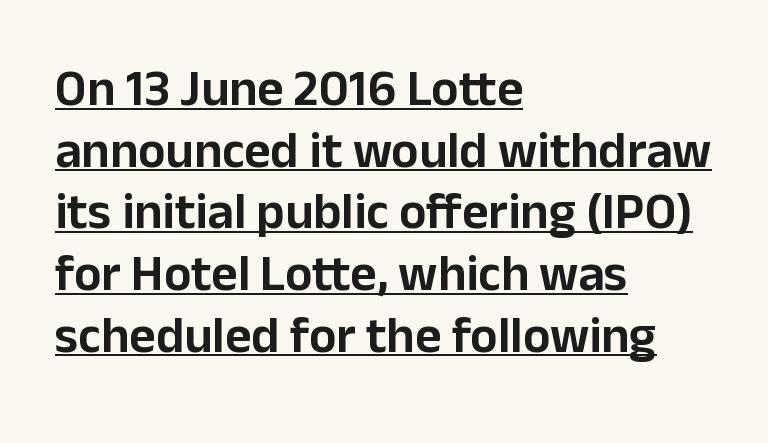
The image shows 51 px sans-serif type, upright; set left-aligned, line spacing 1.21x, normal letter spacing, underlined; low stroke contrast and a medium x-height.
